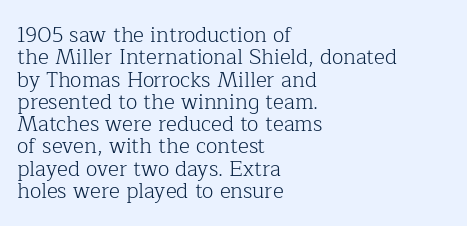
{"italic": "no", "bold": "no", "underline": "no", "align": "left", "line_spacing": "tight", "line_spacing_ratio": 1.06, "letter_spacing": "normal", "letter_spacing_em": 0.0, "glyph_px": 21}
